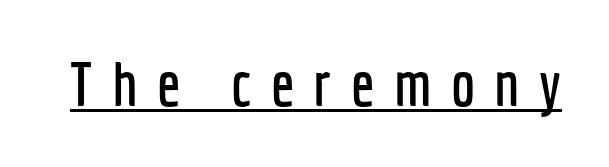
The image shows 61 px condensed sans-serif type, upright; set unusually wide letter spacing (+0.32 em), underlined; low stroke contrast and a medium x-height.
